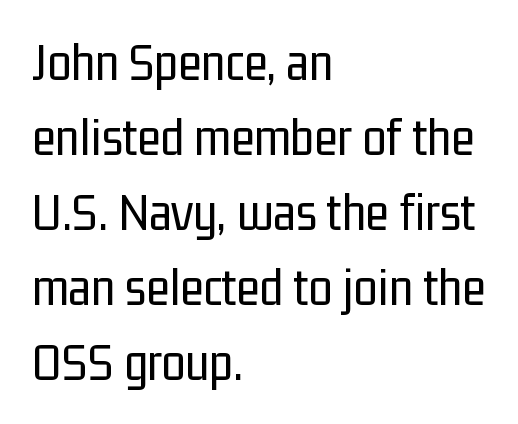
The image shows 54 px regular-weight, condensed sans-serif type, upright; set left-aligned, normal line spacing (1.39x), normal letter spacing, not underlined; low stroke contrast and a medium x-height.
